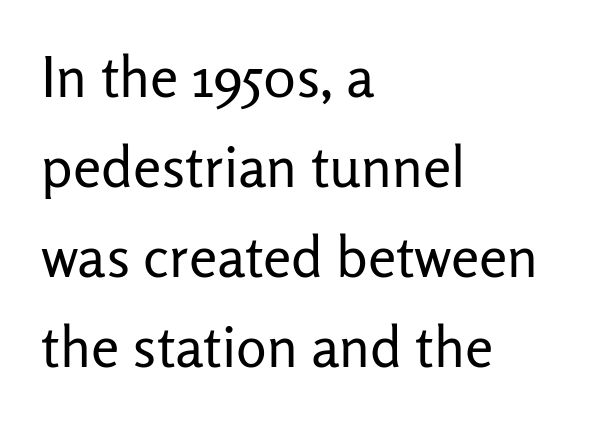
Is the block centered? No — it sits flush against the left margin. The vertical gap from one line to the next is medium. Default kerning and tracking; the words read as compact shapes. Proportional: the letters do not fall into vertical columns. This is roman type, the default non-slanted kind.
